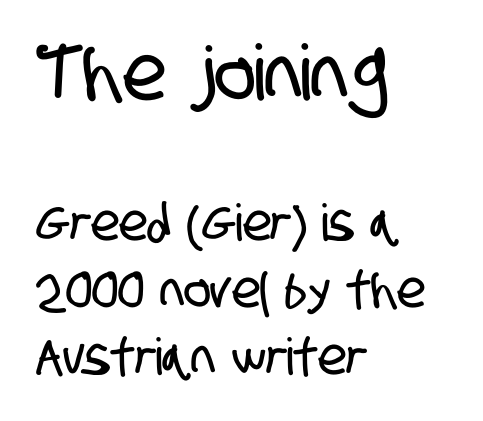
The image shows 77 px condensed sans-serif type; set left-aligned, normal line spacing (1.31x), normal letter spacing, not underlined; the first (top) block is 1.51x larger; low stroke contrast and a large x-height.
